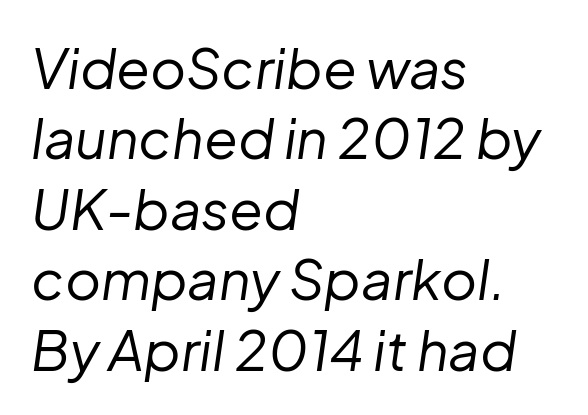
Q: Is the text bold? A: No.
Q: Is the text italic (slanted)? A: Yes, it leans right by about 8 degrees.
Q: Is the text underlined? A: No.
Q: How is the paragraph aligned? A: Left-aligned.
Q: Is the spacing between letters normal or unusually wide? A: Normal.
Q: Is the spacing between lines tight, normal or loose? A: Normal.
Q: Width (condensed, normal, or wide)? A: Normal.
Q: Stroke contrast? A: Low.
Q: x-height? A: Medium.
Q: Monospaced? A: No.
